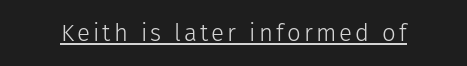
This reads as an unemphasized weight, regular at the heaviest. A typographer would call this underscored text. Posture: upright roman.
